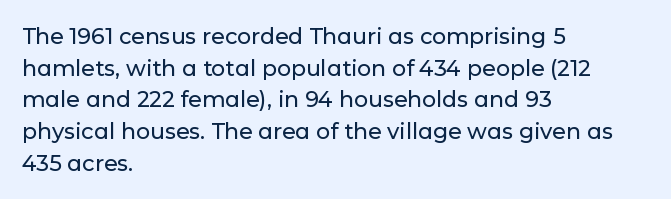
Q: Is the text italic (slanted)? A: No, it is upright.
Q: Is the text underlined? A: No.
Q: How is the paragraph aligned? A: Left-aligned.
Q: Is the spacing between letters normal or unusually wide? A: Normal.
Q: Is the spacing between lines tight, normal or loose? A: Normal.
